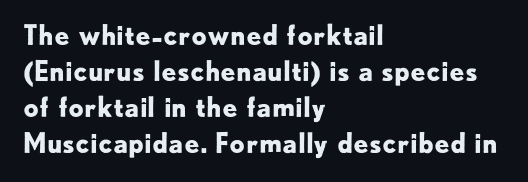
The image shows 27 px bold type, upright; set left-aligned, normal line spacing (1.33x), normal letter spacing, not underlined.
